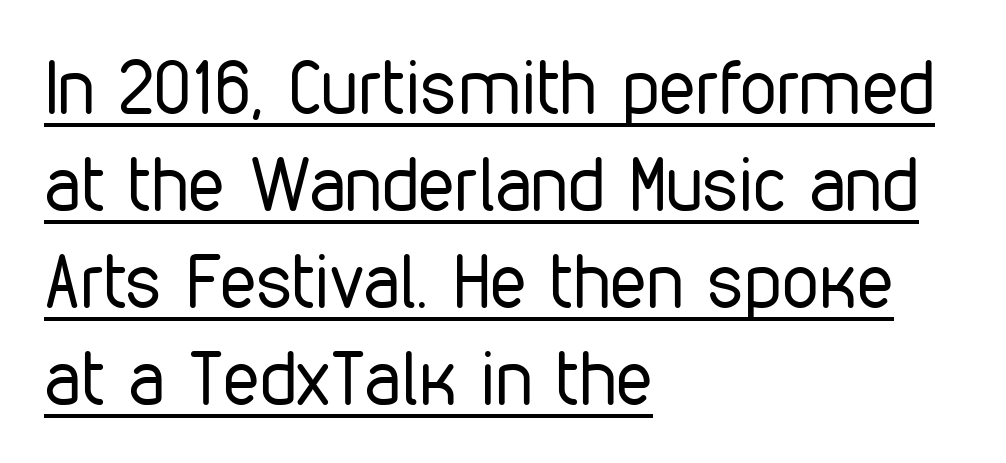
The image shows 74 px regular-weight, condensed sans-serif type, upright; set left-aligned, normal line spacing (1.31x), normal letter spacing, underlined; low stroke contrast and a medium x-height.
